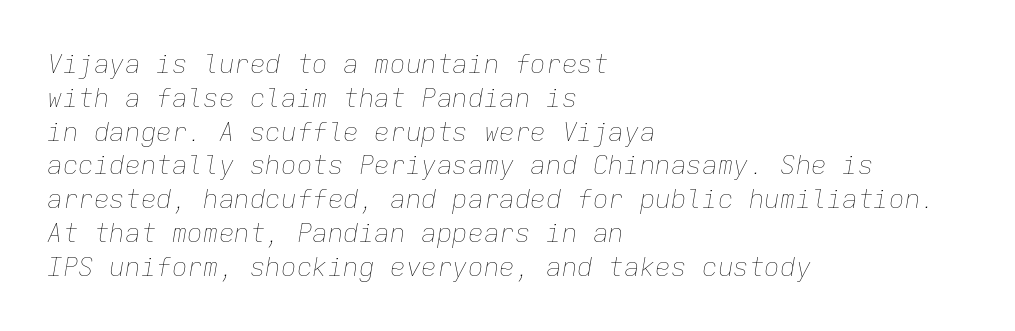
There is no visible air inserted between adjacent glyphs. The axis of the letterforms is tilted away from vertical. The block of text has a typical density, with ordinary space between rows. The typesetting does not lean heavy: it is not bold. Caption: multi-line text, flush left, ragged right.
